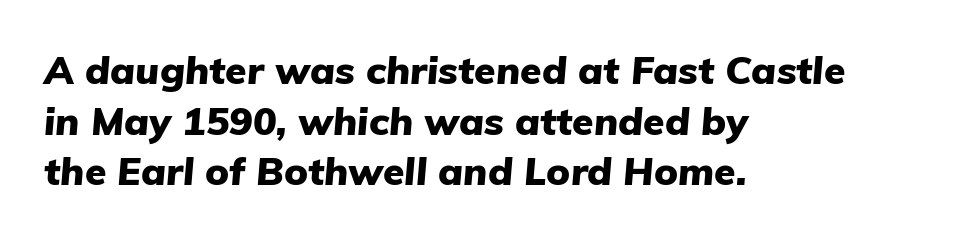
The image shows 39 px heavy type, italic (leaning right); set left-aligned, normal line spacing (1.3x), normal letter spacing, not underlined; low stroke contrast and a medium x-height.
